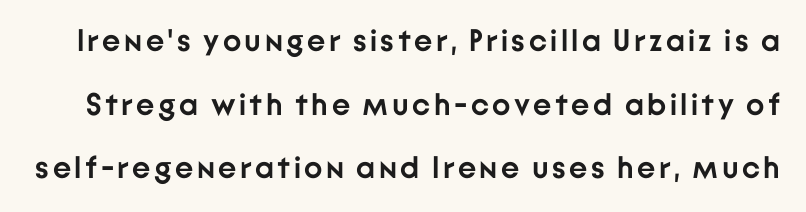
The image shows 31 px semibold sans-serif type, upright; set loose line spacing (2.05x), not underlined; low stroke contrast and a medium x-height.
